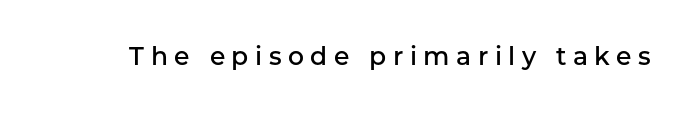
Every stem runs plumb, perpendicular to the baseline. The rendering inserts visible extra space after every character. Any mark beneath the type? The region is blank. The sample has been set in demibold, a notch under bold.
